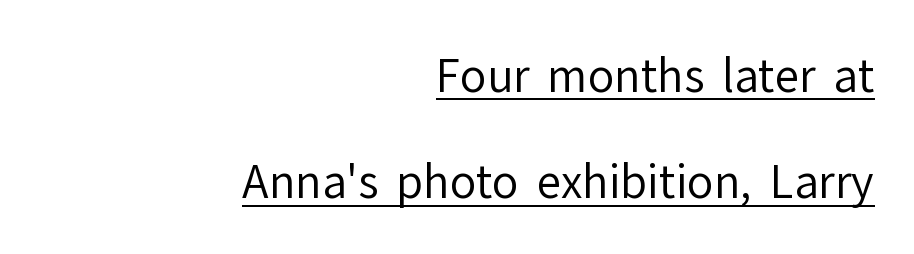
{"serif": "no", "italic": "no", "bold": "no", "weight": "regular", "width": "normal", "stroke_contrast": "low", "x_height": "medium", "monospaced": "no", "underline": "yes", "align": "right", "line_spacing": "loose", "line_spacing_ratio": 2.42, "letter_spacing": "normal", "letter_spacing_em": 0.0, "glyph_px": 44}
